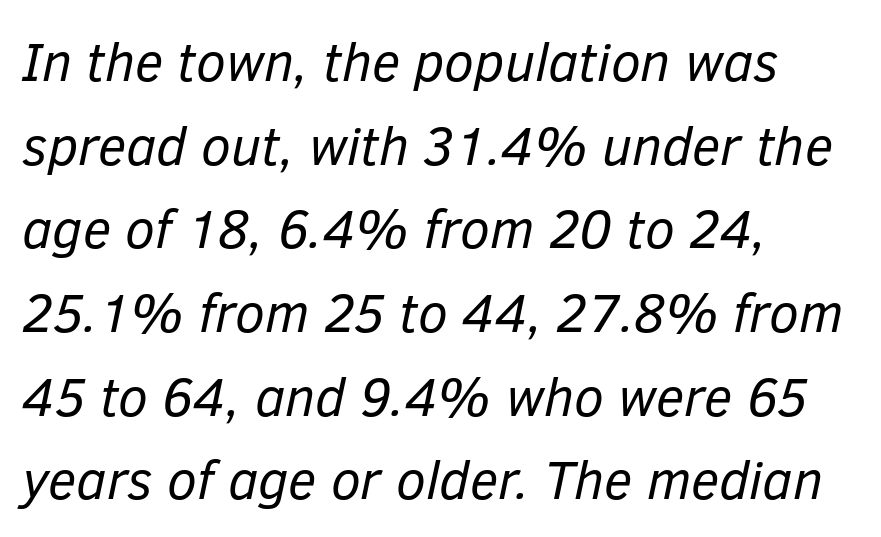
{"italic": "yes", "lean": "right", "slant_degrees": 12, "bold": "no", "weight": "regular", "width": "normal", "stroke_contrast": "low", "x_height": "medium", "monospaced": "no", "underline": "no", "align": "left", "line_spacing": "normal", "line_spacing_ratio": 1.55, "letter_spacing": "normal", "letter_spacing_em": 0.0, "glyph_px": 54}
